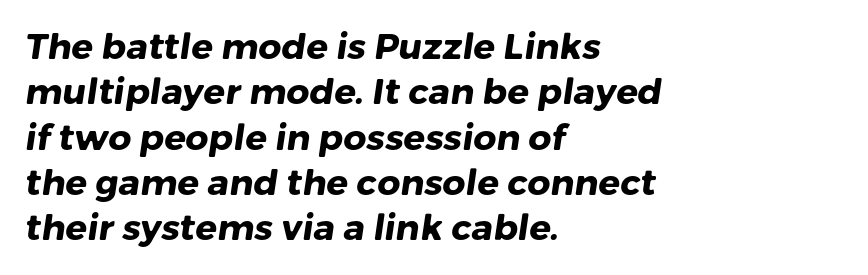
Font category for this specimen: sans-serif. Quick note: interline space is typical. Proportional: the letters do not fall into vertical columns. Plenty of ink on the page — the face is bold. Notice how the passage keeps a crisp vertical edge on the left only.
